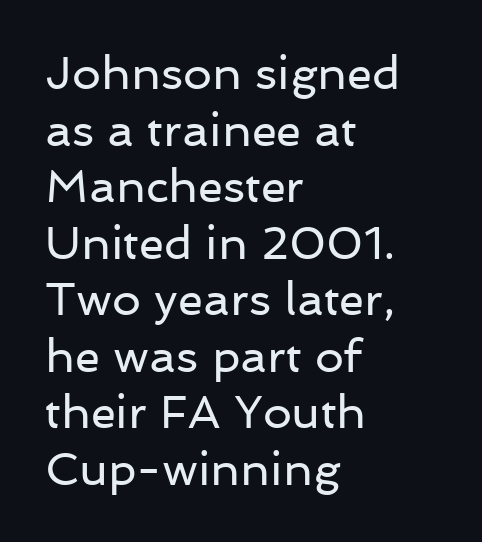
The image shows 46 px regular-weight sans-serif type, upright; set left-aligned, line spacing 1.23x, normal letter spacing, not underlined; low stroke contrast and a medium x-height.
